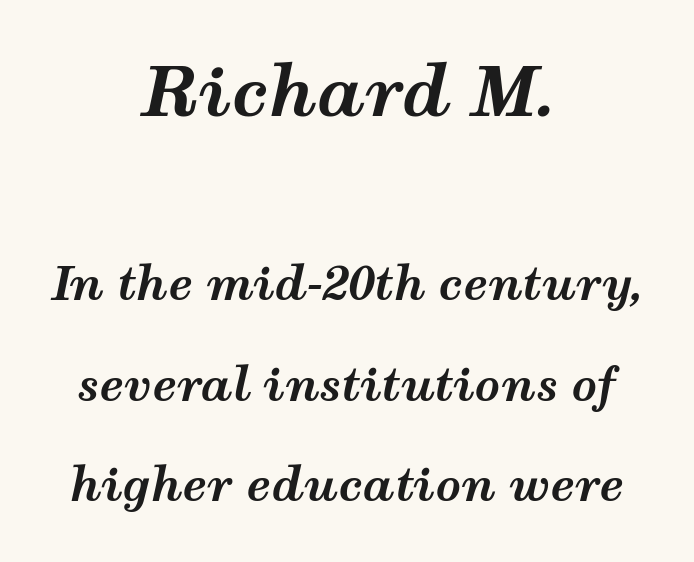
Q: Is the text bold? A: Yes.
Q: Is the text italic (slanted)? A: Yes, it leans right by about 12 degrees.
Q: Is the text underlined? A: No.
Q: How is the paragraph aligned? A: Centered.
Q: Is the spacing between letters normal or unusually wide? A: Normal.
Q: Is the spacing between lines tight, normal or loose? A: Loose.
Q: Which block of text is set in a larger size, the first (top) or the second (bottom)? A: The first (top) one.
Q: Width (condensed, normal, or wide)? A: Wide.
Q: Stroke contrast? A: Medium.
Q: x-height? A: Medium.
Q: Monospaced? A: No.
